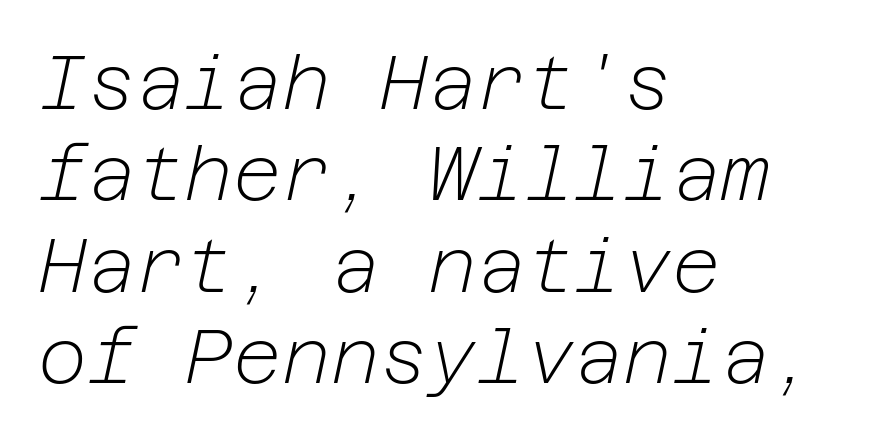
Q: Is the text bold? A: No.
Q: Is the text italic (slanted)? A: Yes, it leans right by about 12 degrees.
Q: Is the text underlined? A: No.
Q: How is the paragraph aligned? A: Left-aligned.
Q: Is the spacing between letters normal or unusually wide? A: Normal.
Q: Width (condensed, normal, or wide)? A: Normal.
Q: Stroke contrast? A: Low.
Q: x-height? A: Medium.
